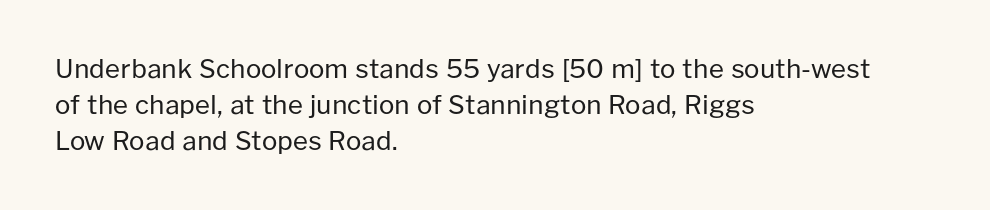
The characters are drawn with everyday or finer stroke widths. Line beginnings align vertically; line endings do not. Rule under the text: the space is simply empty. Words appear dense and cohesive because spacing is normal. Whoever set this chose a conventional vertical rhythm. Rendered with straight, roman letterforms.
